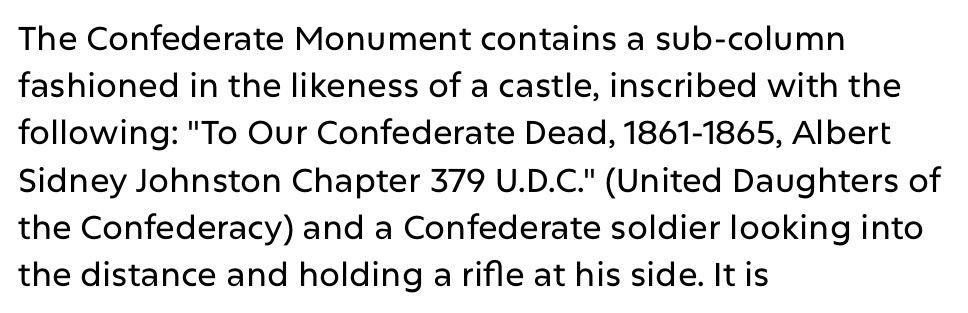
The image shows 33 px sans-serif type, upright; set left-aligned, normal line spacing (1.43x), normal letter spacing, not underlined; low stroke contrast and a medium x-height.
